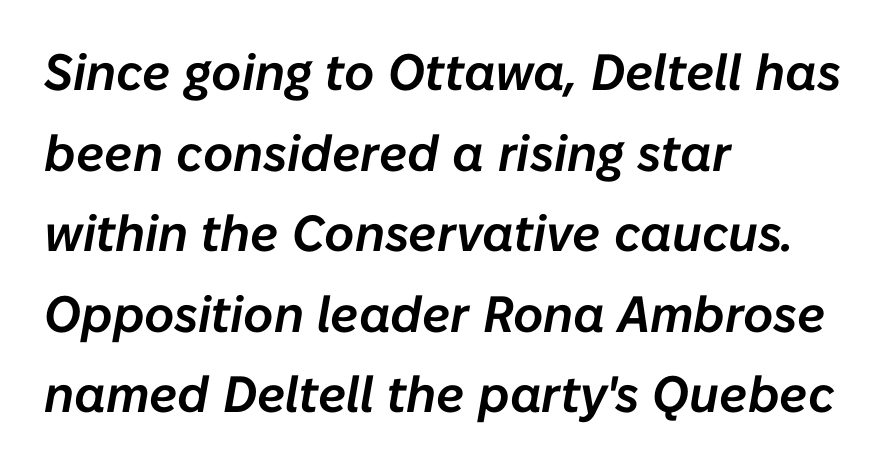
Caption: standard tracking, unaltered. In terms of posture, this sample is oblique. Evenly set lines give the paragraph a standard silhouette. The passage shown is typed in a proportional face where columns would drift.
